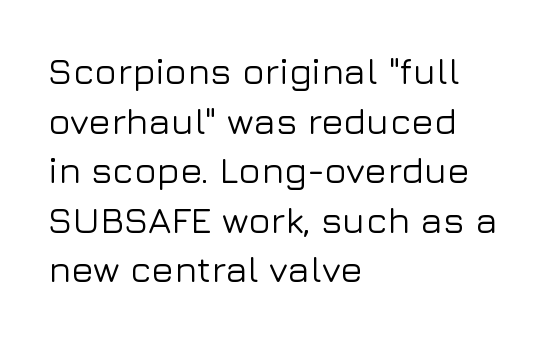
{"serif": "no", "italic": "no", "width": "normal", "stroke_contrast": "low", "x_height": "medium", "monospaced": "no", "underline": "no", "align": "left", "line_spacing": "normal", "line_spacing_ratio": 1.34, "letter_spacing": "normal", "letter_spacing_em": 0.0, "glyph_px": 37}
